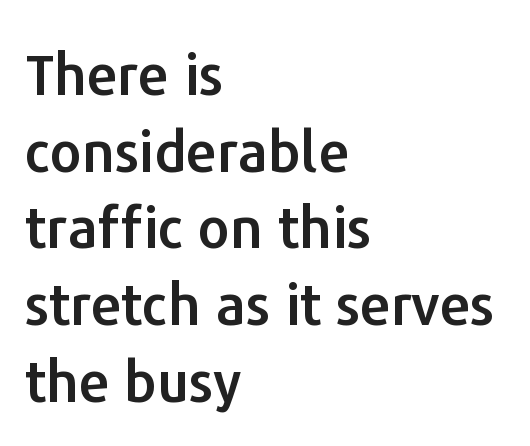
{"serif": "no", "italic": "no", "width": "normal", "stroke_contrast": "low", "x_height": "medium", "monospaced": "no", "underline": "no", "align": "left", "line_spacing": "normal", "line_spacing_ratio": 1.37, "letter_spacing": "normal", "letter_spacing_em": 0.0, "glyph_px": 56}
